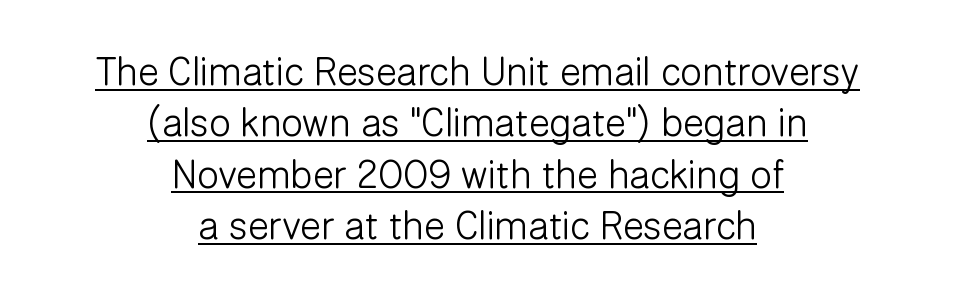
The image shows 39 px light sans-serif type, upright; set centered, normal line spacing (1.32x), normal letter spacing, underlined; low stroke contrast and a medium x-height.
